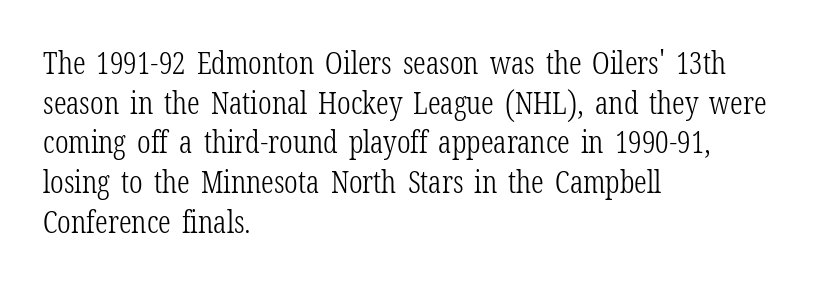
The image shows 31 px light, condensed serif type, upright; set left-aligned, normal line spacing (1.28x), normal letter spacing, not underlined; low stroke contrast and a medium x-height.
